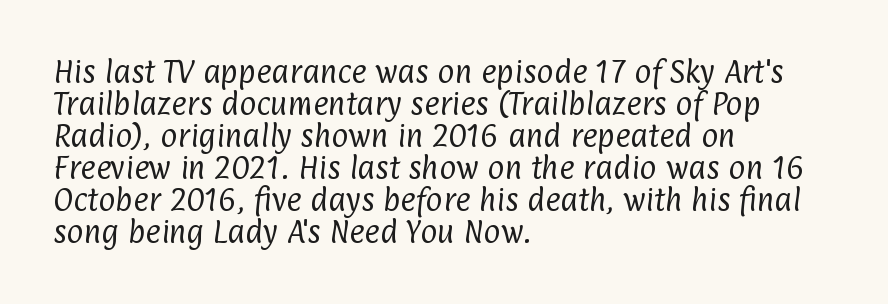
The image shows 26 px text type; set left-aligned, line spacing 1.23x, normal letter spacing, not underlined.
